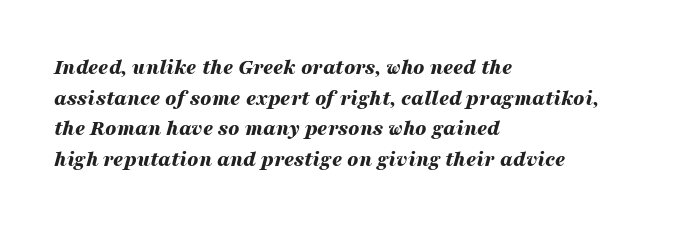
{"italic": "yes", "lean": "right", "slant_degrees": 16, "bold": "yes", "underline": "no", "align": "left", "line_spacing": "normal", "line_spacing_ratio": 1.39, "letter_spacing": "normal", "letter_spacing_em": 0.0, "glyph_px": 22}
